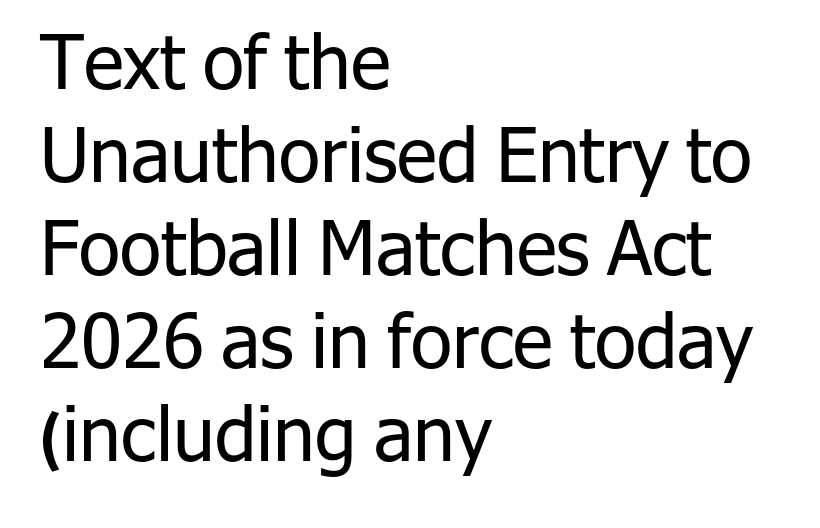
The image shows 75 px regular-weight sans-serif type, upright; set left-aligned, line spacing 1.24x, normal letter spacing, not underlined; low stroke contrast and a medium x-height.
